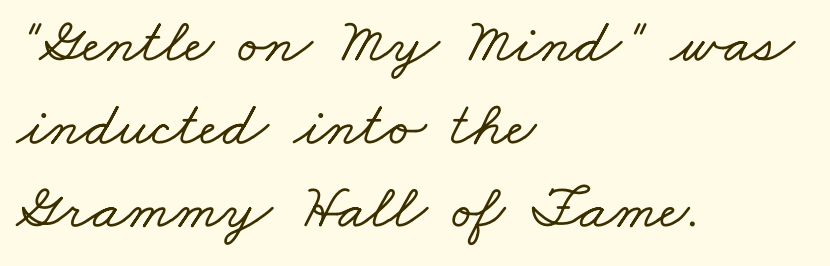
Note: serifs present on the glyphs. Line beginnings align vertically; line endings do not. Character widths vary here, with narrow letters taking less room than wide ones. If you measured baseline to baseline, you'd find a middling distance. Check the space under the baseline: it is left empty.
